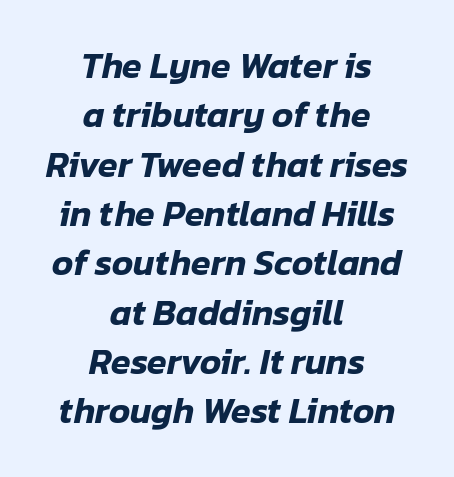
{"italic": "yes", "lean": "right", "slant_degrees": 12, "width": "normal", "stroke_contrast": "low", "x_height": "medium", "monospaced": "no", "underline": "no", "align": "center", "line_spacing": "normal", "line_spacing_ratio": 1.37, "letter_spacing": "normal", "letter_spacing_em": 0.0, "glyph_px": 36}
